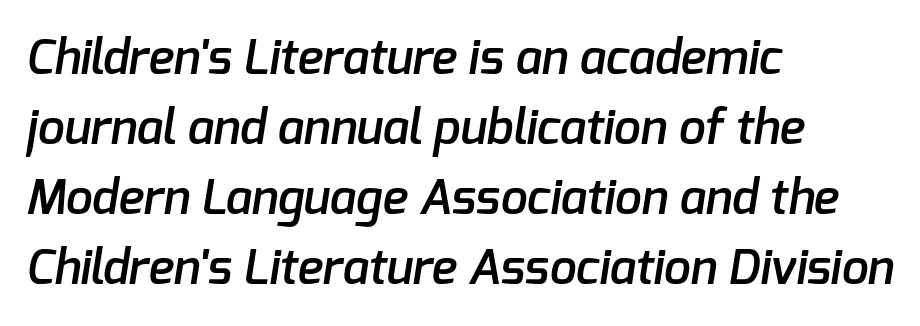
Caption: semibold face, moderately heavy strokes. There is no visible air inserted between adjacent glyphs. The designer went with a sans here, leaving each stem footless. The designer left line spacing at the default. Does the copy run flush right? No — it runs flush left.
